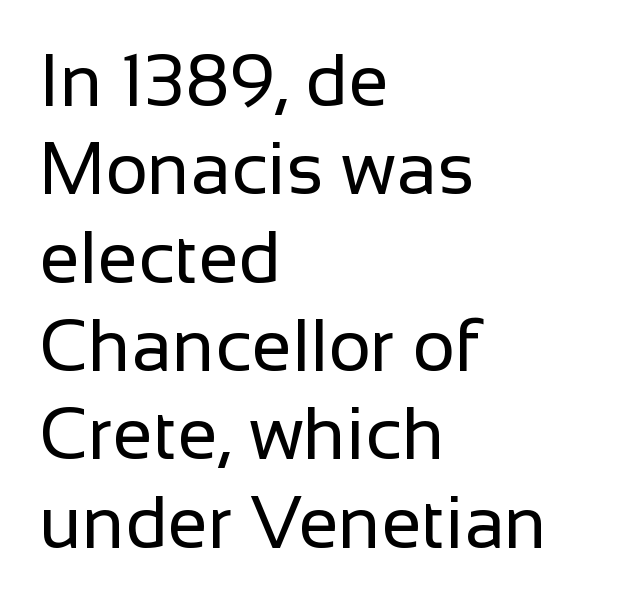
Q: Is the text bold? A: No.
Q: Is the text italic (slanted)? A: No, it is upright.
Q: Is the typeface a serif or a sans-serif typeface? A: Sans-serif.
Q: Is the text underlined? A: No.
Q: How is the paragraph aligned? A: Left-aligned.
Q: Is the spacing between letters normal or unusually wide? A: Normal.
Q: Width (condensed, normal, or wide)? A: Normal.
Q: Stroke contrast? A: Low.
Q: x-height? A: Medium.
Q: Monospaced? A: No.
